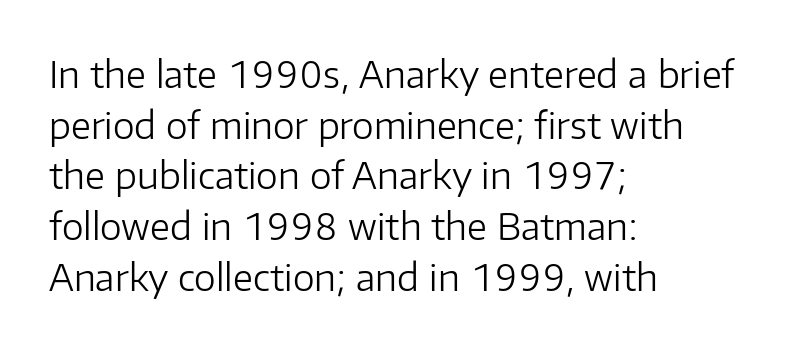
Q: Is the text bold? A: No.
Q: Is the text italic (slanted)? A: No, it is upright.
Q: Is the typeface a serif or a sans-serif typeface? A: Sans-serif.
Q: Is the text underlined? A: No.
Q: How is the paragraph aligned? A: Left-aligned.
Q: Is the spacing between letters normal or unusually wide? A: Normal.
Q: Is the spacing between lines tight, normal or loose? A: Normal.
Q: Width (condensed, normal, or wide)? A: Normal.
Q: Stroke contrast? A: Low.
Q: x-height? A: Medium.
Q: Monospaced? A: No.
